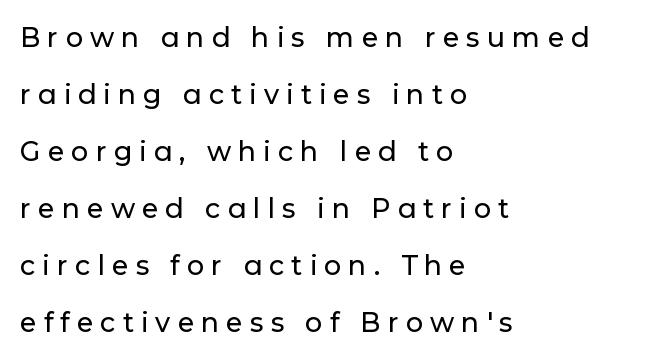
Horizontal alignment here is leftward, the default for most running prose. Descenders hang freely into open space. Words appear elongated and porous because spacing is wide. Airy leading. The specimen reads as upright at a glance.
